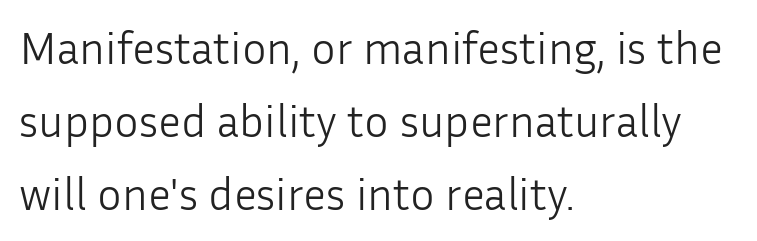
{"serif": "no", "italic": "no", "bold": "no", "weight": "light", "width": "normal", "stroke_contrast": "low", "x_height": "medium", "monospaced": "no", "underline": "no", "align": "left", "line_spacing": "normal", "line_spacing_ratio": 1.59, "letter_spacing": "normal", "letter_spacing_em": 0.0, "glyph_px": 46}
